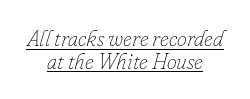
Q: Is the text bold? A: No.
Q: Is the text italic (slanted)? A: Yes, it leans right by about 16 degrees.
Q: Is the text underlined? A: Yes.
Q: How is the paragraph aligned? A: Centered.
Q: Is the spacing between letters normal or unusually wide? A: Normal.
Q: Is the spacing between lines tight, normal or loose? A: Tight.
